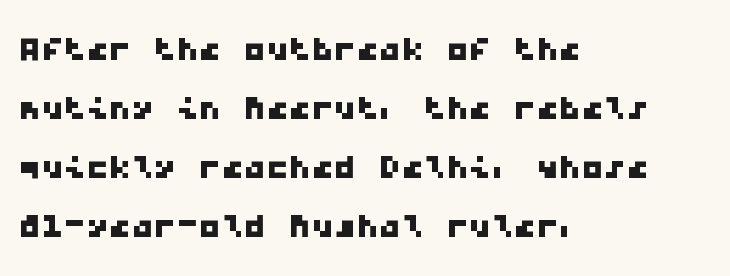
The designer went with a sans here, leaving each stem footless. Has an underline been added? It has not. Whoever set this chose a conventional vertical rhythm. A typesetter would call this zero additional tracking.
